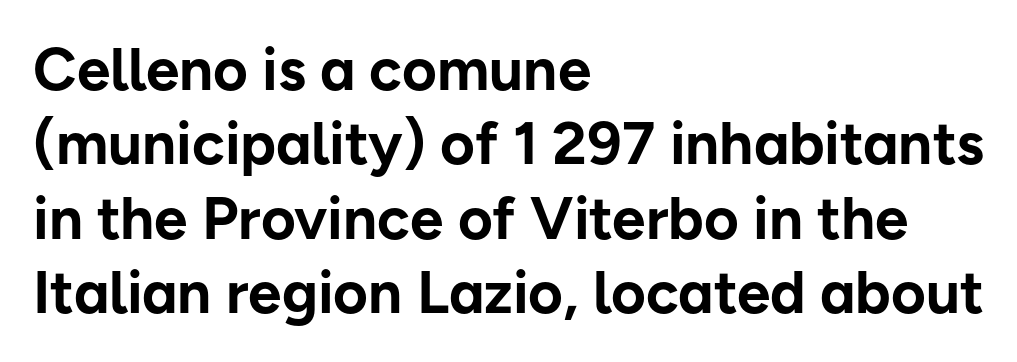
{"serif": "no", "italic": "no", "bold": "yes", "weight": "bold", "width": "normal", "stroke_contrast": "low", "x_height": "medium", "monospaced": "no", "underline": "no", "align": "left", "line_spacing_ratio": 1.24, "letter_spacing": "normal", "letter_spacing_em": 0.0, "glyph_px": 60}
